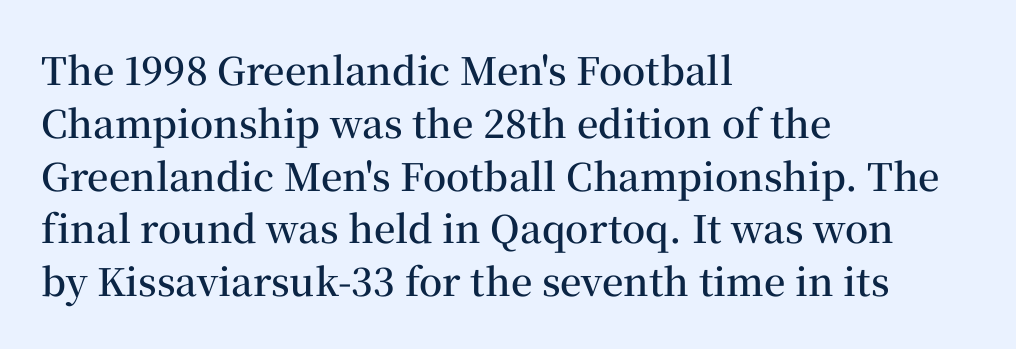
Q: Is the text bold? A: Semi-bold.
Q: Is the text italic (slanted)? A: No, it is upright.
Q: Is the typeface a serif or a sans-serif typeface? A: Serif.
Q: Is the text underlined? A: No.
Q: How is the paragraph aligned? A: Left-aligned.
Q: Is the spacing between letters normal or unusually wide? A: Normal.
Q: Is the spacing between lines tight, normal or loose? A: Normal.
Q: Width (condensed, normal, or wide)? A: Normal.
Q: Stroke contrast? A: Medium.
Q: x-height? A: Medium.
Q: Monospaced? A: No.
